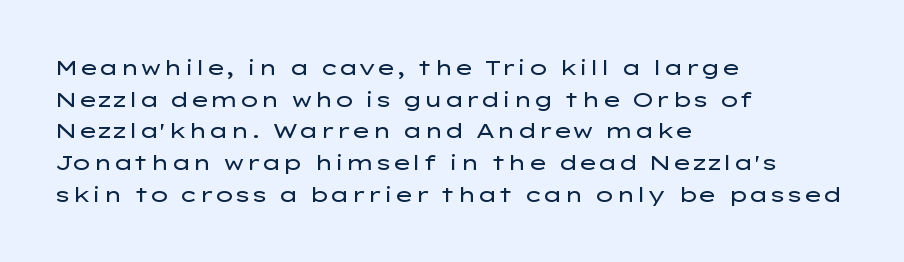
The image shows 21 px text type, upright; set left-aligned, normal line spacing (1.51x), normal letter spacing, not underlined.
